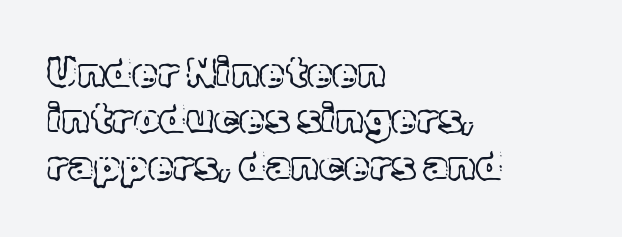
The image shows 41 px text type, upright; set left-aligned, tight line spacing (1.13x), normal letter spacing, not underlined; a medium x-height.
